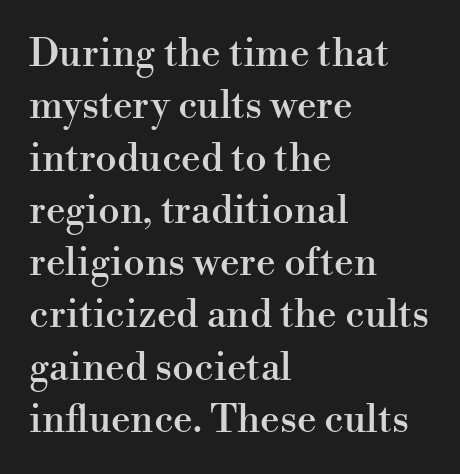
{"serif": "yes", "italic": "no", "width": "normal", "stroke_contrast": "high", "x_height": "small", "monospaced": "no", "underline": "no", "align": "left", "line_spacing": "normal", "line_spacing_ratio": 1.34, "letter_spacing": "normal", "letter_spacing_em": 0.0, "glyph_px": 39}
